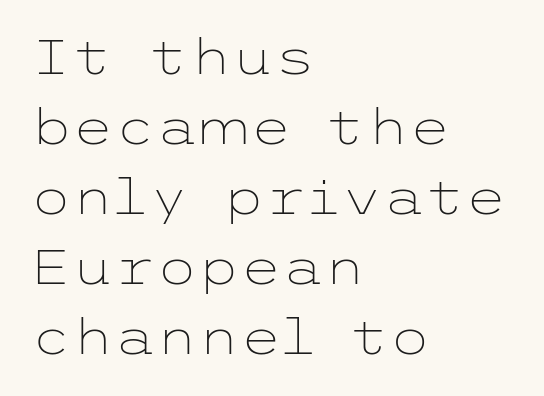
The letters stand upright; this is a roman face. How are the letters spaced? Ordinarily, with no added tracking. This is sans-serif lettering, the kind often seen on screens and signage. Casual observation: everything's shoved over to the left. Stems and bowls with no extra thickness — not bold. The passage shown stacks its lines at a standard gap.
